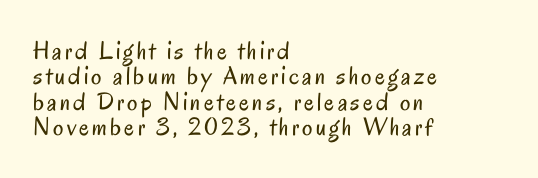
Every stem runs plumb, perpendicular to the baseline. Stroke mass is kept to a normal reading level or below. Any mark beneath the type? The region is blank. Compared with typical paragraphs, the rows here are closer together.
